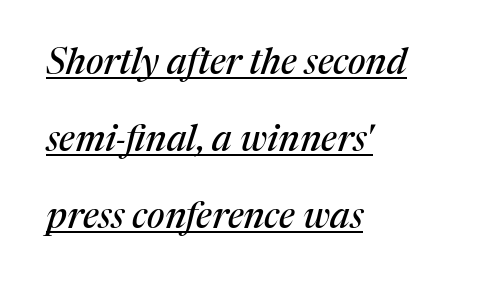
{"serif": "yes", "italic": "yes", "lean": "right", "slant_degrees": 17, "width": "normal", "stroke_contrast": "medium", "x_height": "medium", "monospaced": "no", "underline": "yes", "align": "left", "line_spacing": "loose", "line_spacing_ratio": 2.14, "letter_spacing": "normal", "letter_spacing_em": 0.0, "glyph_px": 36}
